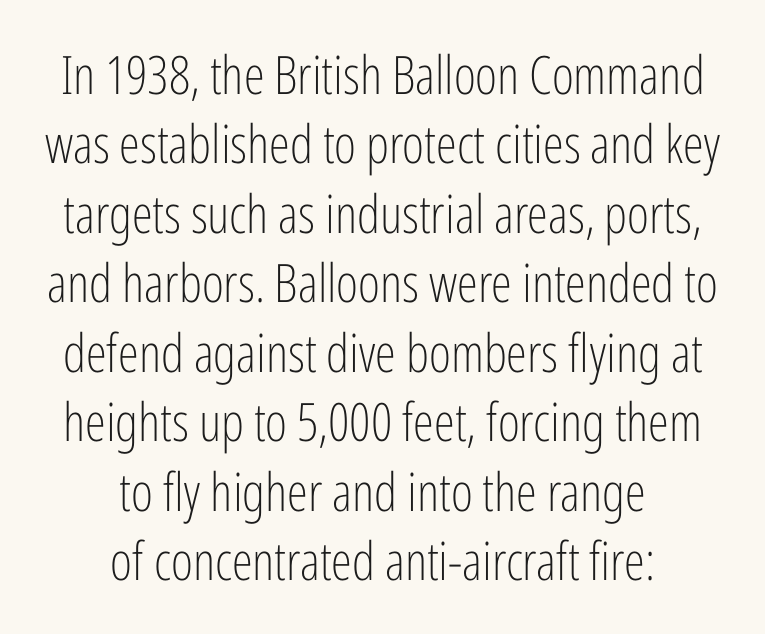
The image shows 53 px light, condensed sans-serif type, upright; set centered, normal line spacing (1.31x), normal letter spacing, not underlined; low stroke contrast and a medium x-height.
